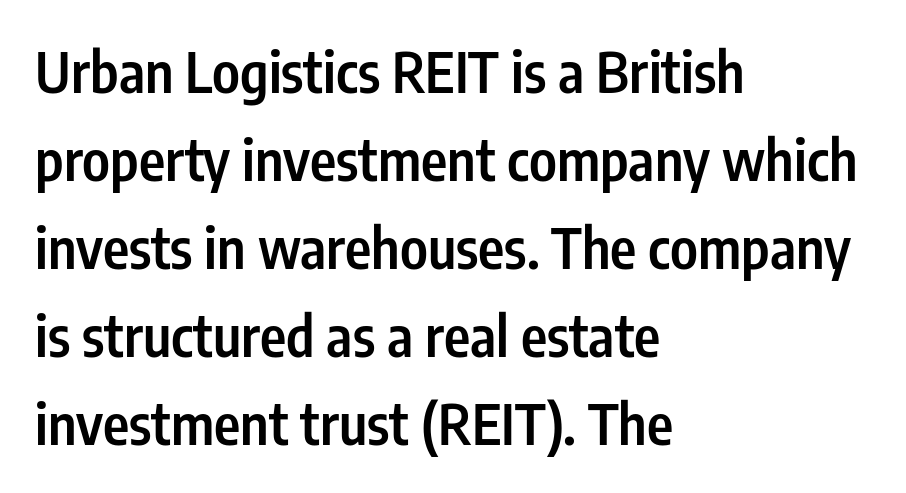
{"serif": "no", "italic": "no", "bold": "semi", "weight": "semibold", "width": "condensed", "stroke_contrast": "low", "x_height": "medium", "monospaced": "no", "underline": "no", "align": "left", "line_spacing": "normal", "line_spacing_ratio": 1.57, "letter_spacing": "normal", "letter_spacing_em": 0.0, "glyph_px": 56}
